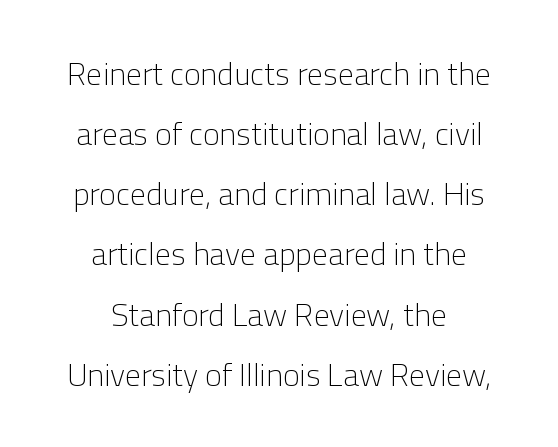
Q: Is the text bold? A: No.
Q: Is the text italic (slanted)? A: No, it is upright.
Q: Is the typeface a serif or a sans-serif typeface? A: Sans-serif.
Q: Is the text underlined? A: No.
Q: How is the paragraph aligned? A: Centered.
Q: Is the spacing between letters normal or unusually wide? A: Normal.
Q: Width (condensed, normal, or wide)? A: Normal.
Q: Stroke contrast? A: Low.
Q: x-height? A: Medium.
Q: Monospaced? A: No.
